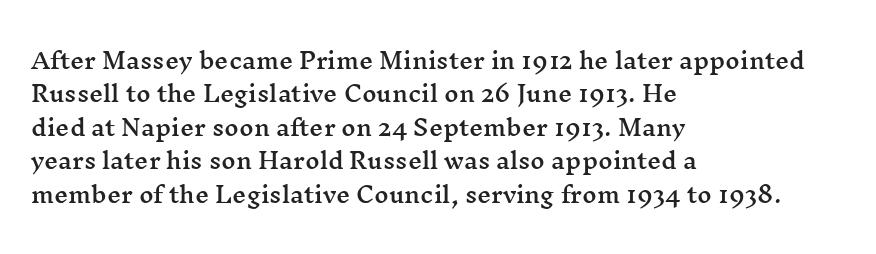
{"italic": "no", "underline": "no", "align": "left", "line_spacing": "normal", "line_spacing_ratio": 1.52, "letter_spacing": "normal", "letter_spacing_em": 0.0, "glyph_px": 22}
